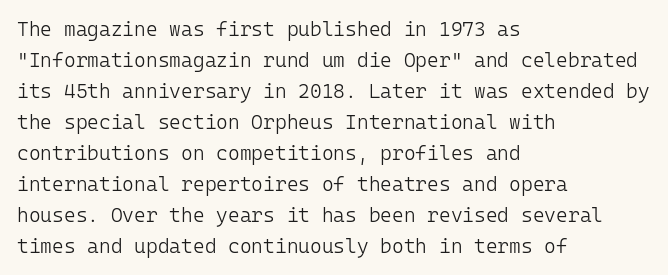
The face looks like a standard text weight, possibly lighter. The type is set solid horizontally, with unmodified tracking. The lettering stays uniformly vertical, giving the passage a roman look. Leading: standard. Casual observation: everything's shoved over to the left.
